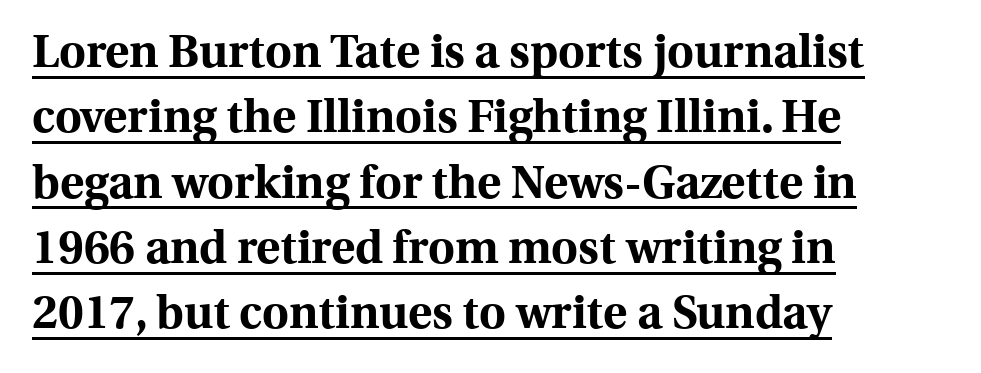
{"serif": "yes", "italic": "no", "bold": "yes", "weight": "bold", "width": "normal", "x_height": "medium", "monospaced": "no", "underline": "yes", "align": "left", "line_spacing": "normal", "line_spacing_ratio": 1.42, "letter_spacing": "normal", "letter_spacing_em": 0.0, "glyph_px": 46}
